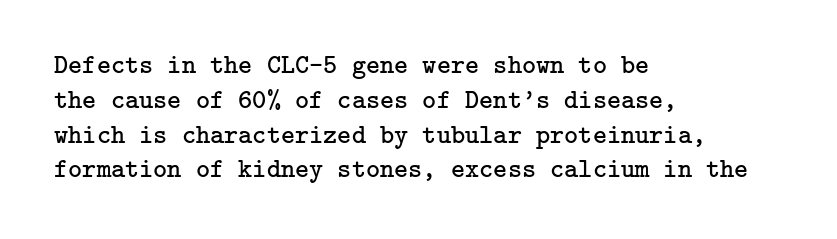
This sample keeps an unexceptional amount of space between lines. Characters remain perfectly vertical along every line. The gap between lines stays unmarked. Is this a heavy cut? Hardly; it is regular or lighter.
